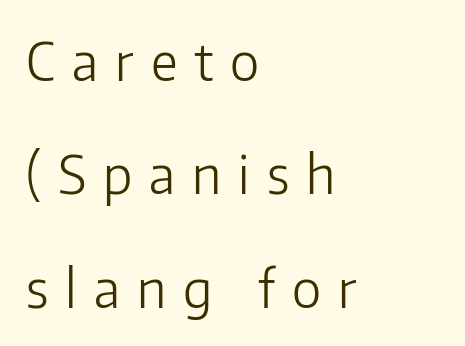
{"serif": "no", "italic": "no", "bold": "no", "weight": "light", "width": "normal", "stroke_contrast": "low", "x_height": "medium", "monospaced": "no", "underline": "no", "align": "left", "line_spacing": "loose", "line_spacing_ratio": 2.14, "letter_spacing": "wide", "letter_spacing_em": 0.32, "glyph_px": 53}
